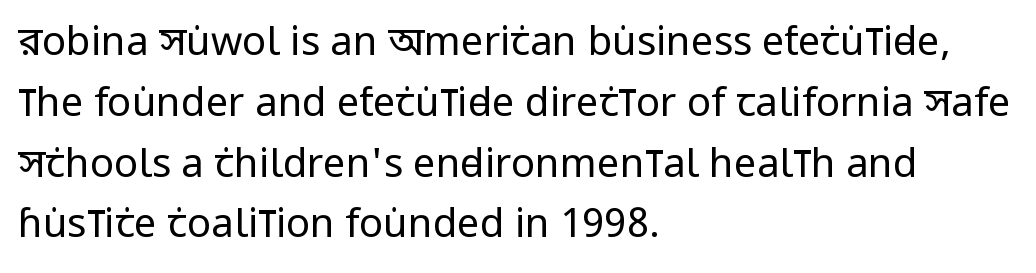
Q: Is the text bold? A: No.
Q: Is the text italic (slanted)? A: No, it is upright.
Q: Is the typeface a serif or a sans-serif typeface? A: Sans-serif.
Q: Is the text underlined? A: No.
Q: How is the paragraph aligned? A: Left-aligned.
Q: Is the spacing between letters normal or unusually wide? A: Normal.
Q: Is the spacing between lines tight, normal or loose? A: Normal.
Q: Width (condensed, normal, or wide)? A: Condensed.
Q: Stroke contrast? A: Low.
Q: x-height? A: Large.
Q: Monospaced? A: No.
